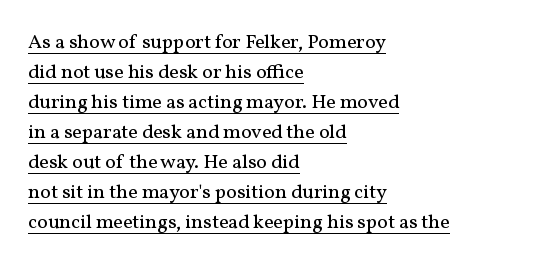
Compared with typical paragraphs, the rows here are spaced about the same. These glyphs show unthickened strokes, regular width or finer. In designer terms, the underline attribute is active on this setting. Teacher's note: observe the even left margin — that is flush-left alignment.
